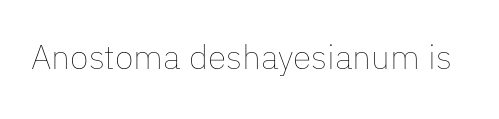
Q: Is the text bold? A: No.
Q: Is the text italic (slanted)? A: No, it is upright.
Q: Is the text underlined? A: No.
Q: Is the spacing between letters normal or unusually wide? A: Normal.
Q: Width (condensed, normal, or wide)? A: Normal.
Q: Stroke contrast? A: Low.
Q: x-height? A: Medium.
Q: Monospaced? A: No.
